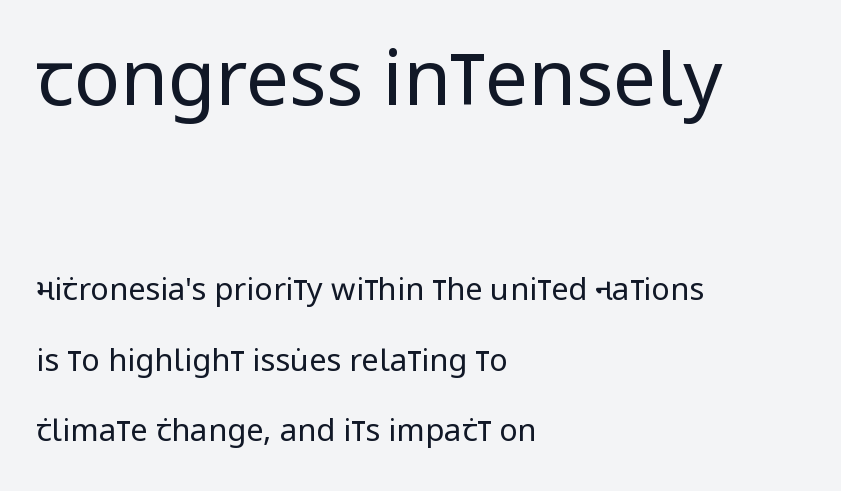
Here the designer chose a conventional face with non-uniform glyph widths. The lines are spread far apart with generous leading. Stroke mass is kept to a normal reading level or below. You could call the tracking neutral — neither tight nor loose. Alignment: flush left. Descenders are the only things crossing below the line.
